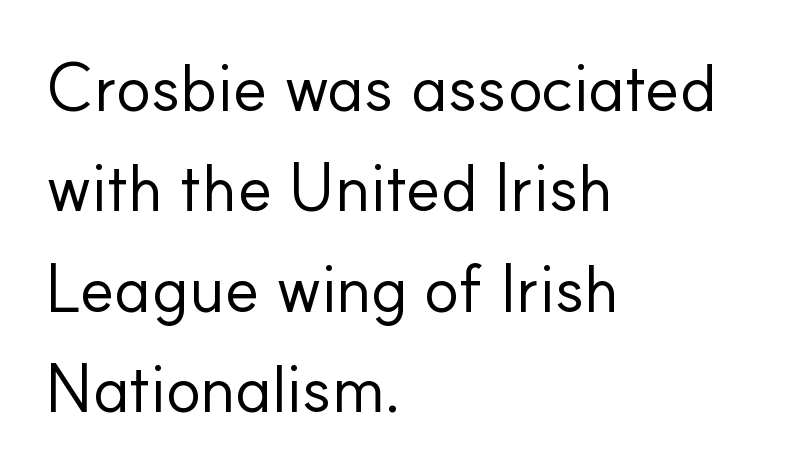
{"serif": "no", "italic": "no", "bold": "no", "weight": "regular", "width": "normal", "stroke_contrast": "low", "x_height": "small", "monospaced": "no", "underline": "no", "align": "left", "line_spacing": "normal", "line_spacing_ratio": 1.52, "letter_spacing": "normal", "letter_spacing_em": 0.0, "glyph_px": 66}
